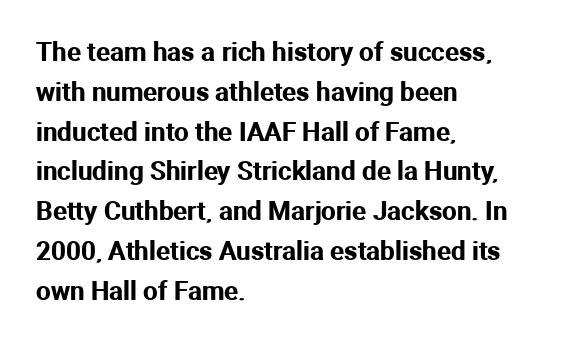
Q: Is the text italic (slanted)? A: No, it is upright.
Q: Is the text underlined? A: No.
Q: How is the paragraph aligned? A: Left-aligned.
Q: Is the spacing between letters normal or unusually wide? A: Normal.
Q: Is the spacing between lines tight, normal or loose? A: Normal.
